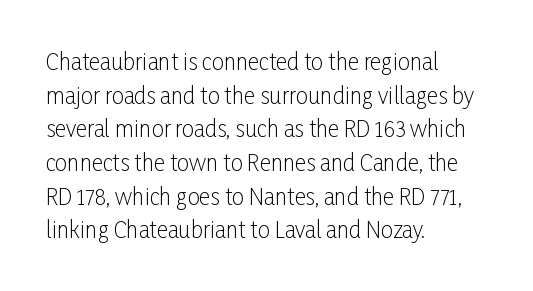
Unbolded letterforms with no extra heft. The letterforms sit shoulder to shoulder at normal distance. Line spacing here is normal. Glance below the letters and you will spot only blank space. Visually the block forms a straight wall on the left and a jagged coastline on the right.
